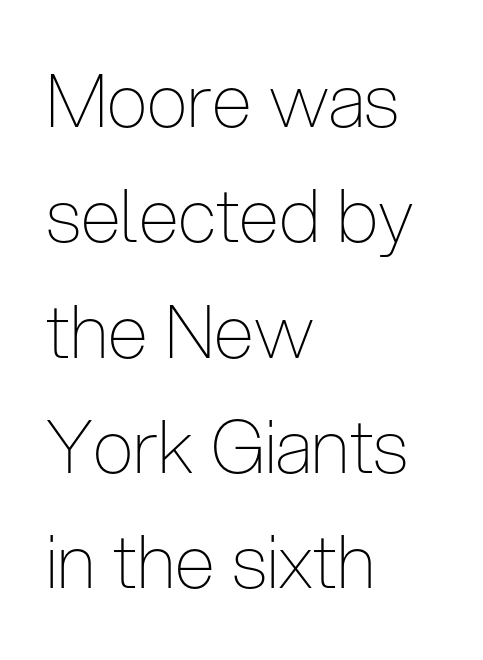
{"serif": "no", "italic": "no", "bold": "no", "weight": "thin", "width": "condensed", "stroke_contrast": "low", "x_height": "medium", "monospaced": "no", "underline": "no", "align": "left", "line_spacing": "normal", "line_spacing_ratio": 1.58, "letter_spacing": "normal", "letter_spacing_em": 0.0, "glyph_px": 73}
